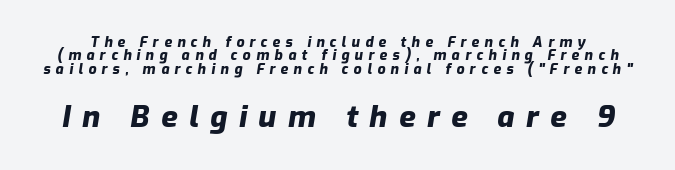
Q: Is the text bold? A: Yes.
Q: Is the text italic (slanted)? A: Yes, it leans right by about 9 degrees.
Q: Is the text underlined? A: No.
Q: Is the spacing between letters normal or unusually wide? A: Unusually wide.
Q: Is the spacing between lines tight, normal or loose? A: Tight.
Q: Which block of text is set in a larger size, the first (top) or the second (bottom)? A: The second (bottom) one.
Q: Width (condensed, normal, or wide)? A: Normal.
Q: Stroke contrast? A: Low.
Q: x-height? A: Medium.
Q: Monospaced? A: No.
